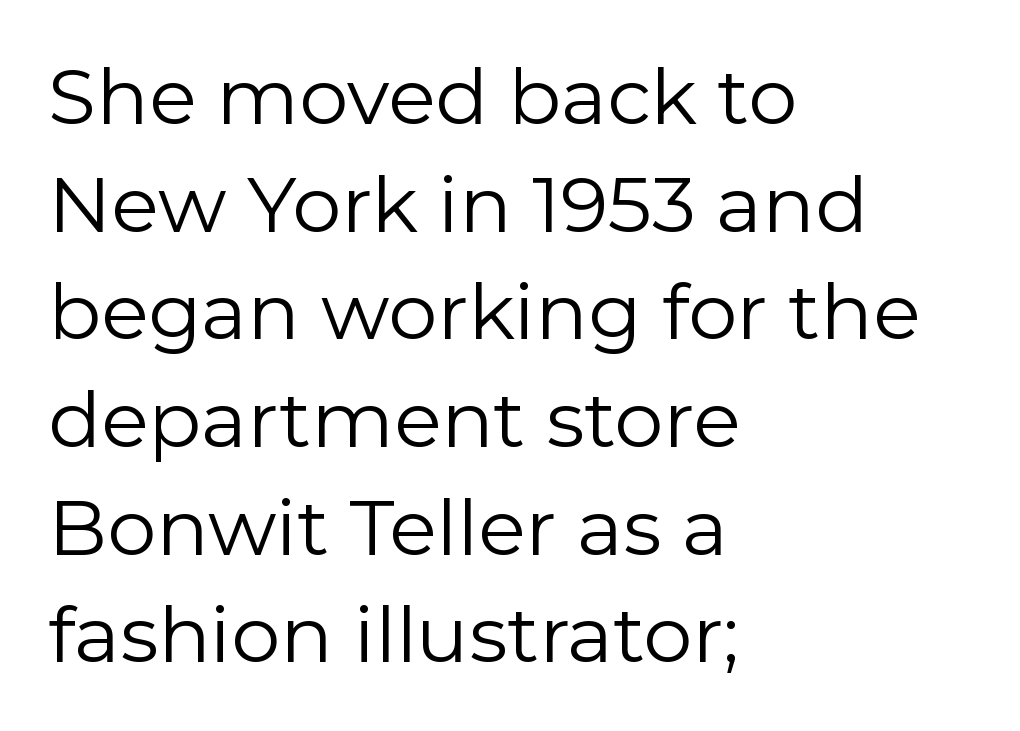
{"serif": "no", "italic": "no", "bold": "no", "weight": "regular", "width": "normal", "stroke_contrast": "low", "x_height": "medium", "monospaced": "no", "underline": "no", "align": "left", "line_spacing": "normal", "line_spacing_ratio": 1.38, "letter_spacing": "normal", "letter_spacing_em": 0.0, "glyph_px": 78}
